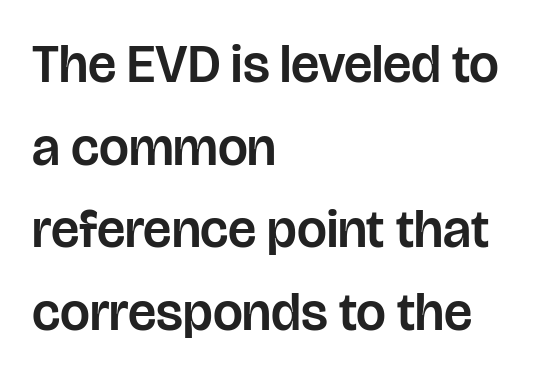
{"serif": "no", "italic": "no", "width": "normal", "stroke_contrast": "low", "x_height": "large", "monospaced": "no", "underline": "no", "align": "left", "line_spacing": "normal", "line_spacing_ratio": 1.56, "letter_spacing": "normal", "letter_spacing_em": 0.0, "glyph_px": 53}
